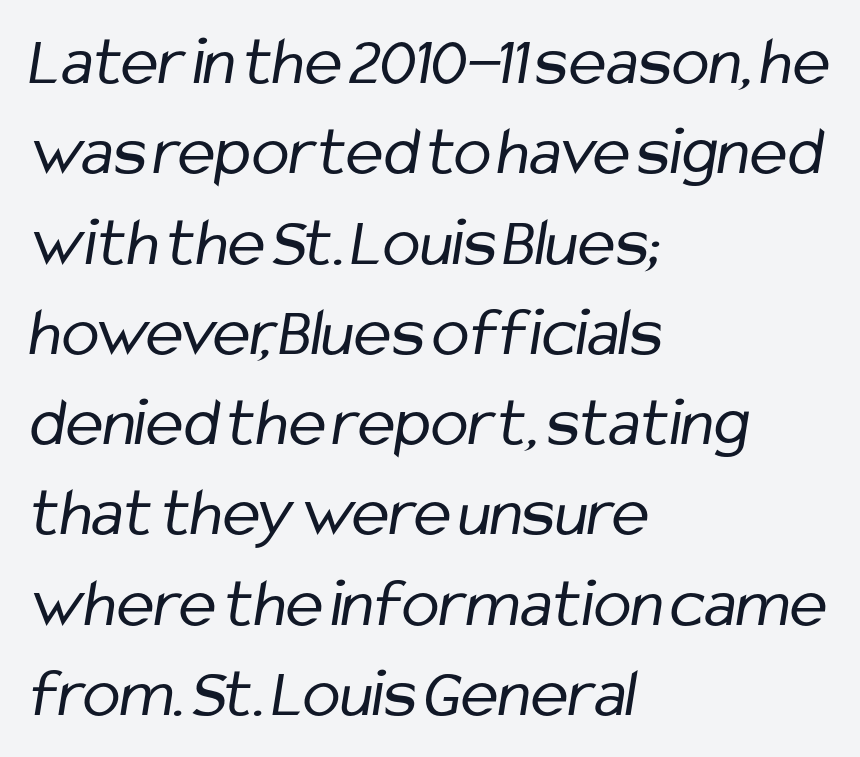
{"serif": "no", "bold": "no", "weight": "regular", "width": "condensed", "stroke_contrast": "low", "x_height": "medium", "monospaced": "no", "underline": "no", "align": "left", "line_spacing": "normal", "line_spacing_ratio": 1.29, "letter_spacing": "normal", "letter_spacing_em": 0.0, "glyph_px": 70}
